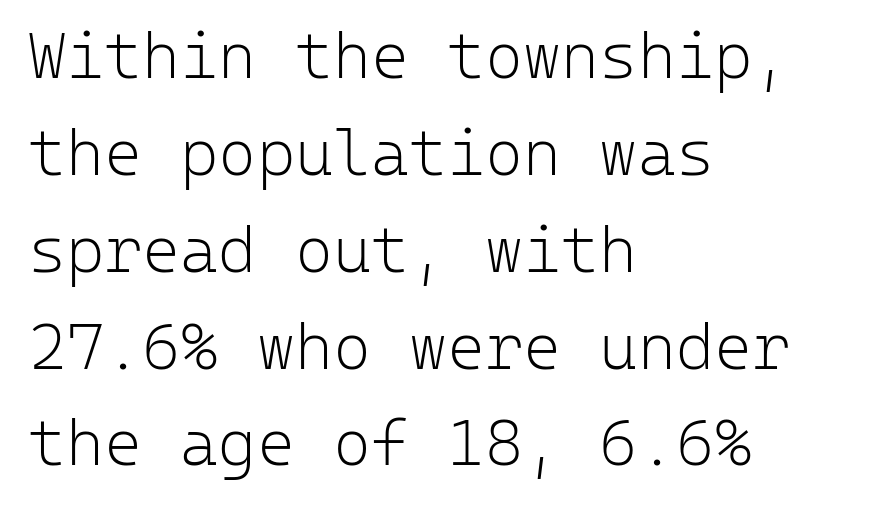
Each word holds together tightly as a unit, with standard inter-letter gaps. Left-aligned paragraph, ragged on the right. This sample has the even, mechanical cadence of fixed-width lettering. The passage shown is not bold in any degree. Lines of text with bare space underneath.
